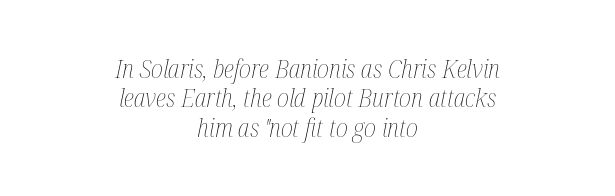
Q: Is the text bold? A: No.
Q: Is the text italic (slanted)? A: Yes, it leans right by about 12 degrees.
Q: Is the text underlined? A: No.
Q: How is the paragraph aligned? A: Centered.
Q: Is the spacing between letters normal or unusually wide? A: Normal.
